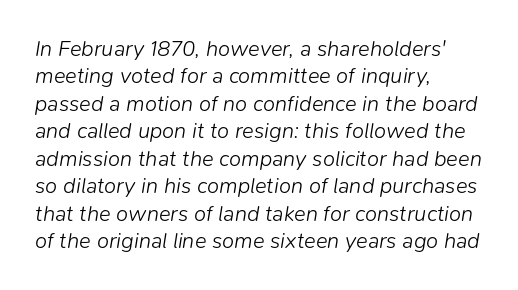
No letter is thick-stroked: the sample isn't bold. The compositor pushed each line to the left boundary. Decoration check: the copy has no underline. Default kerning and tracking; the words read as compact shapes.
